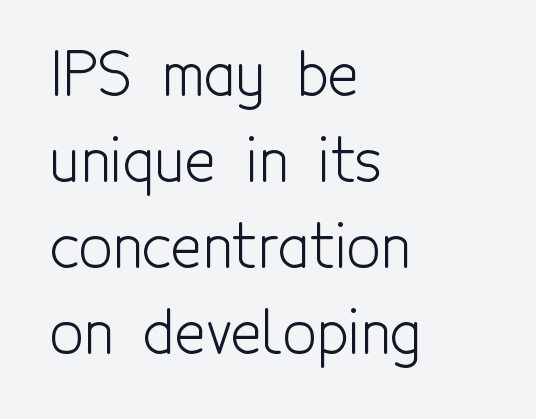
Teacher's note: observe the even left margin — that is flush-left alignment. Does extra space separate the letters? No, they use regular spacing. Is this a fixed-width face? No — the glyphs have proportional, varying widths. Each row of text sits above clean, open space. I'd call this a sans setting — the letters go barefoot.
